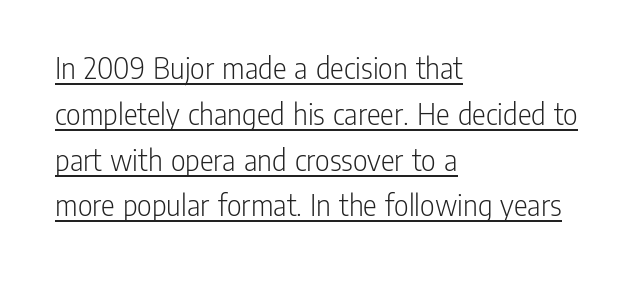
The image shows 32 px light, condensed sans-serif type, upright; set left-aligned, normal line spacing (1.43x), normal letter spacing, underlined; low stroke contrast and a medium x-height.
